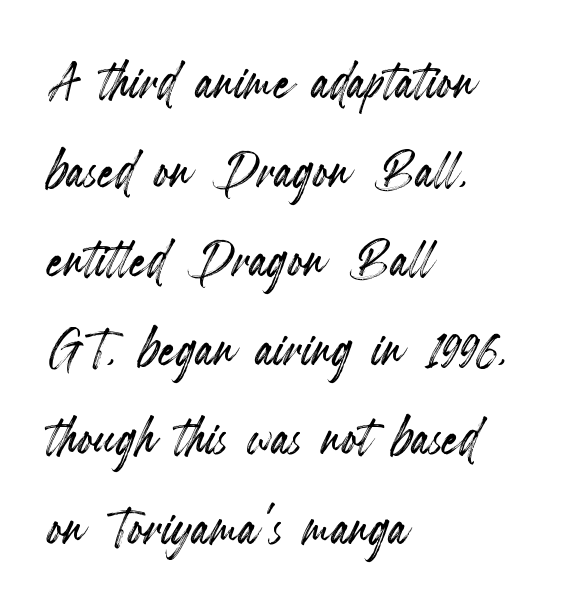
The image shows 67 px condensed type; set left-aligned, normal line spacing (1.33x), normal letter spacing, not underlined; a small x-height.
